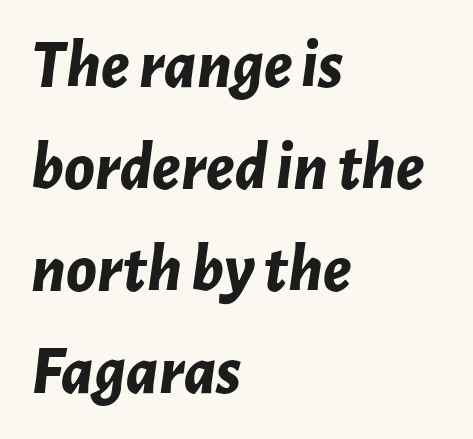
The image shows 69 px bold type, italic (leaning right); set left-aligned, normal line spacing (1.48x), normal letter spacing, not underlined; low stroke contrast and a medium x-height.
